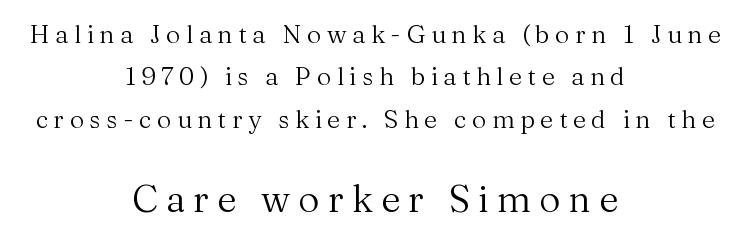
{"serif": "yes", "italic": "no", "bold": "no", "weight": "regular", "width": "normal", "stroke_contrast": "medium", "x_height": "medium", "monospaced": "no", "underline": "no", "align": "center", "line_spacing": "normal", "line_spacing_ratio": 1.7, "letter_spacing": "wide", "letter_spacing_em": 0.22, "larger_block": "second", "size_ratio": 1.48, "glyph_px": 37}
